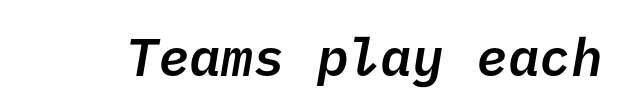
Q: Is the text bold? A: Semi-bold.
Q: Is the typeface a serif or a sans-serif typeface? A: Sans-serif.
Q: Is the text underlined? A: No.
Q: Is the spacing between letters normal or unusually wide? A: Normal.
Q: Width (condensed, normal, or wide)? A: Normal.
Q: Stroke contrast? A: Low.
Q: x-height? A: Medium.
